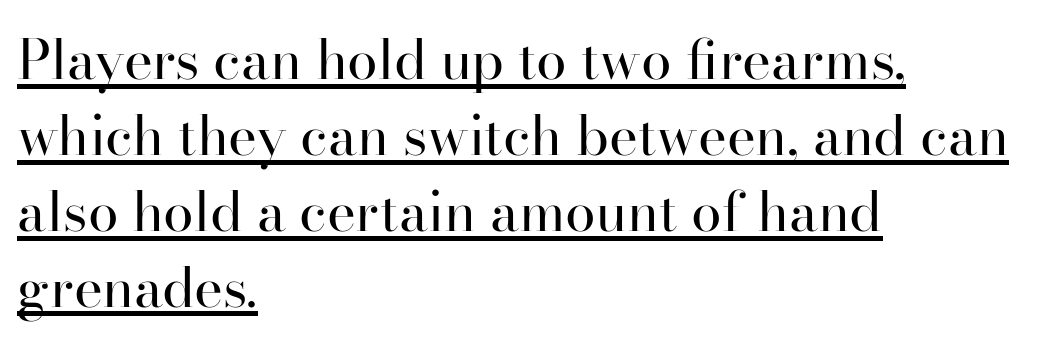
The image shows 55 px regular-weight serif type, upright; set left-aligned, normal line spacing (1.38x), normal letter spacing, underlined; high stroke contrast and a small x-height.
